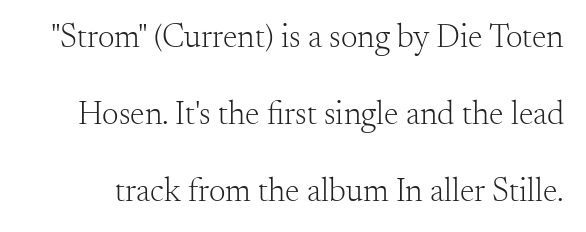
The image shows 33 px light serif type, upright; set loose line spacing (2.33x), normal letter spacing, not underlined; medium stroke contrast and a small x-height.
